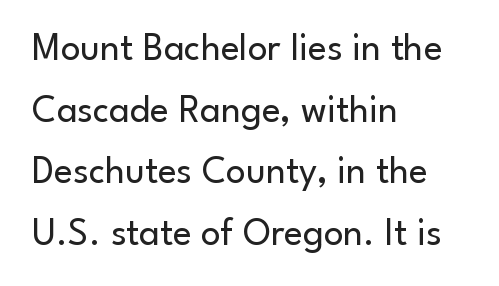
{"serif": "no", "italic": "no", "bold": "no", "weight": "regular", "width": "normal", "stroke_contrast": "low", "x_height": "small", "monospaced": "no", "underline": "no", "align": "left", "line_spacing": "normal", "line_spacing_ratio": 1.58, "letter_spacing": "normal", "letter_spacing_em": 0.0, "glyph_px": 39}
